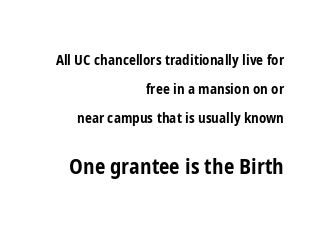
Every character sits straight up, as roman type does. Vertically, the passage feels expansive, rows floating well apart. Bigger letters appear in the bottom chunk; the top chunk is reduced. Type without underlining. A dark, heavy texture on the line: the type is bold.
